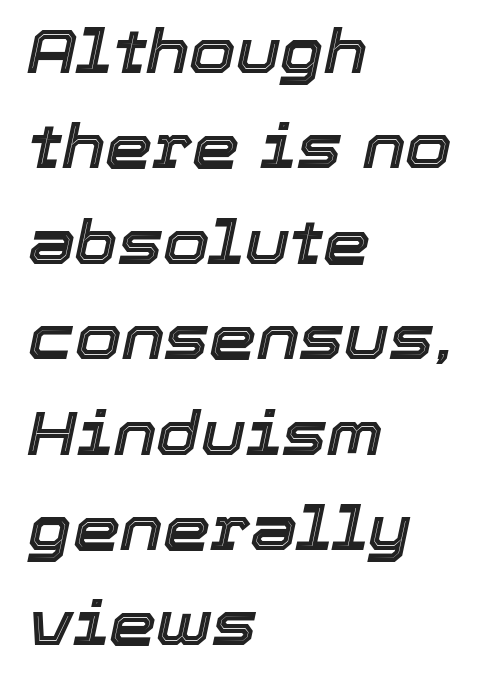
Q: Is the text italic (slanted)? A: Yes, it leans right by about 12 degrees.
Q: Is the text underlined? A: No.
Q: How is the paragraph aligned? A: Left-aligned.
Q: Is the spacing between letters normal or unusually wide? A: Normal.
Q: Is the spacing between lines tight, normal or loose? A: Normal.
Q: Width (condensed, normal, or wide)? A: Normal.
Q: x-height? A: Medium.
Q: Monospaced? A: No.
